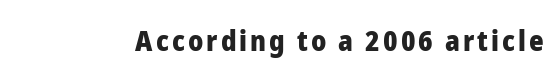
The image shows 28 px heavy sans-serif type, upright; set not underlined; low stroke contrast and a medium x-height.
